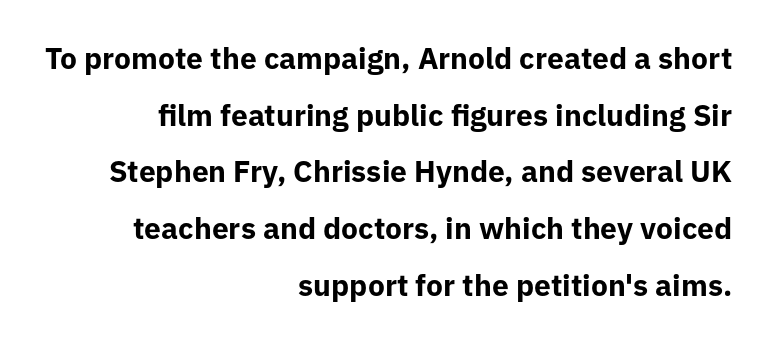
The image shows 30 px bold sans-serif type, upright; set right-aligned, line spacing 1.89x, normal letter spacing, not underlined; low stroke contrast and a medium x-height.
